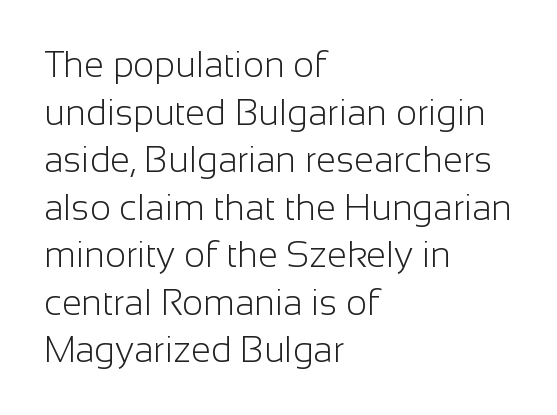
The image shows 36 px light sans-serif type, upright; set left-aligned, normal line spacing (1.32x), normal letter spacing, not underlined; low stroke contrast and a medium x-height.
